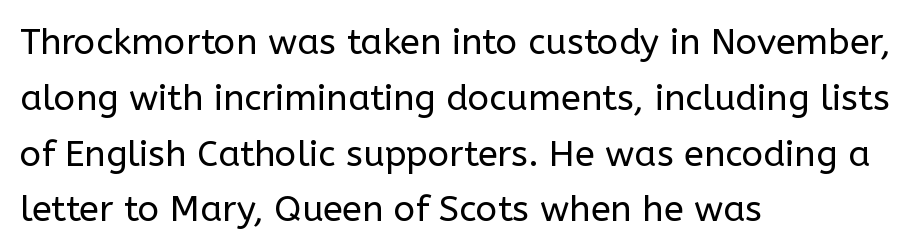
Q: Is the text bold? A: No.
Q: Is the text italic (slanted)? A: No, it is upright.
Q: Is the typeface a serif or a sans-serif typeface? A: Sans-serif.
Q: Is the text underlined? A: No.
Q: How is the paragraph aligned? A: Left-aligned.
Q: Is the spacing between letters normal or unusually wide? A: Normal.
Q: Is the spacing between lines tight, normal or loose? A: Normal.
Q: Width (condensed, normal, or wide)? A: Normal.
Q: Stroke contrast? A: Low.
Q: x-height? A: Medium.
Q: Monospaced? A: No.
